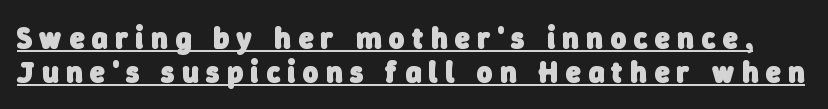
{"serif": "no", "bold": "yes", "weight": "heavy", "width": "normal", "stroke_contrast": "low", "x_height": "medium", "monospaced": "no", "underline": "yes", "line_spacing": "tight", "line_spacing_ratio": 1.13, "letter_spacing": "wide", "letter_spacing_em": 0.25, "glyph_px": 30}
